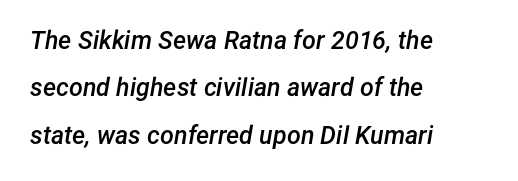
{"italic": "yes", "lean": "right", "slant_degrees": 12, "bold": "semi", "underline": "no", "align": "left", "line_spacing": "loose", "line_spacing_ratio": 1.9, "letter_spacing": "normal", "letter_spacing_em": 0.0, "glyph_px": 25}
